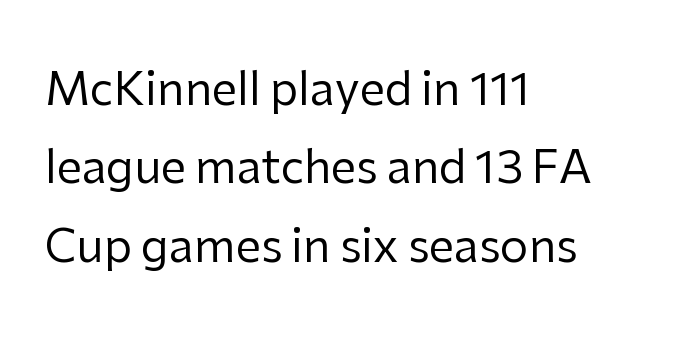
The image shows 45 px regular-weight sans-serif type, upright; set left-aligned, line spacing 1.74x, normal letter spacing, not underlined; low stroke contrast and a medium x-height.
